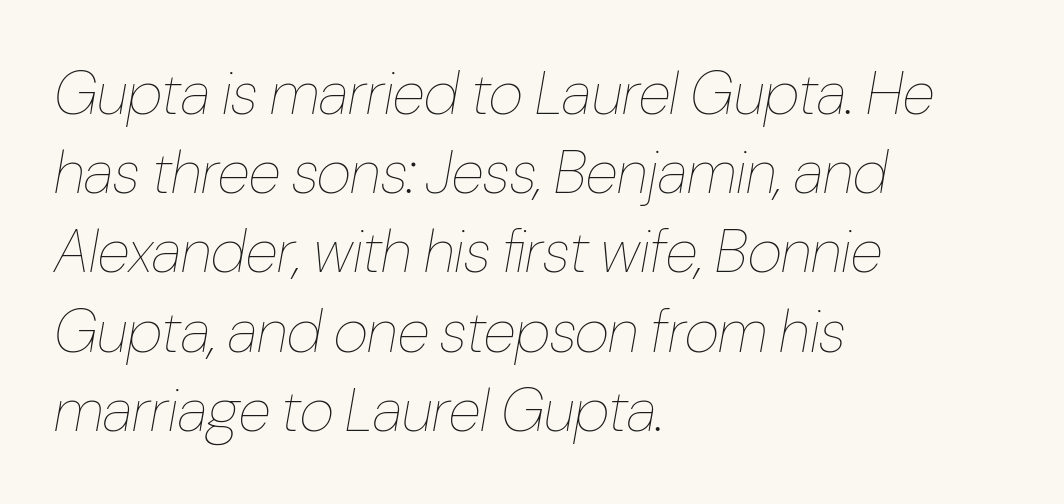
{"italic": "yes", "lean": "right", "slant_degrees": 10, "bold": "no", "weight": "thin", "width": "condensed", "stroke_contrast": "low", "x_height": "medium", "monospaced": "no", "underline": "no", "align": "left", "line_spacing": "normal", "line_spacing_ratio": 1.32, "letter_spacing": "normal", "letter_spacing_em": 0.0, "glyph_px": 60}
